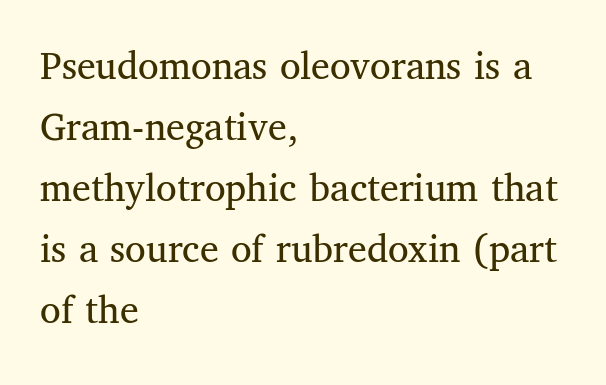
Vertical spacing — default. The type sits square on the baseline with zero lean. Counters stay open thanks to moderate or lighter strokes. In CSS terms this would be text-align: left.
